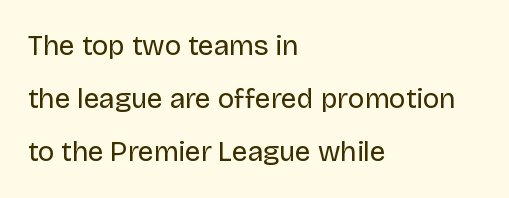
Caption: multi-line text, flush left, ragged right. Letters have the restrained weight of plain body copy at most. Rule under the text: the space is simply empty. This sample uses an upright cut, with every glyph sitting square on the baseline. Letter spacing: default. The passage shown is typed in a proportional face where columns would drift.
